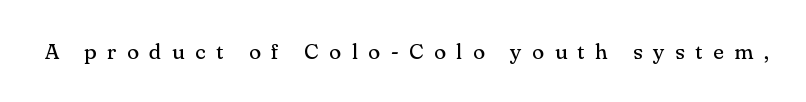
Q: Is the text bold? A: No.
Q: Is the text italic (slanted)? A: No, it is upright.
Q: Is the text underlined? A: No.
Q: Is the spacing between letters normal or unusually wide? A: Unusually wide.
